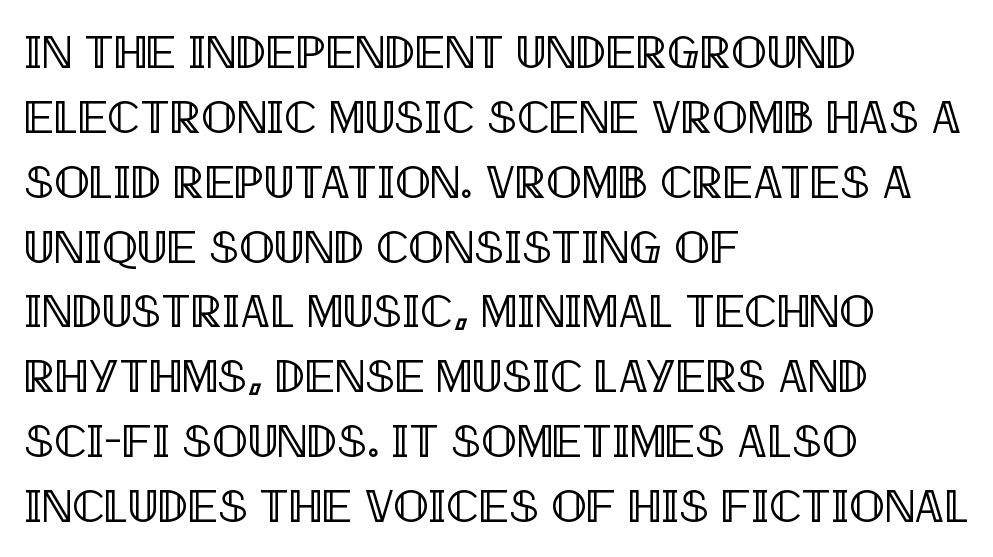
Clear beneath every line of the passage. Nope, not italic — everything's standing straight. The passage shown has conventional tracking throughout. Does the copy run flush right? No — it runs flush left. Varying glyph widths throughout — classic text-font behaviour. Normally led — the rows are evenly, conventionally spaced.
